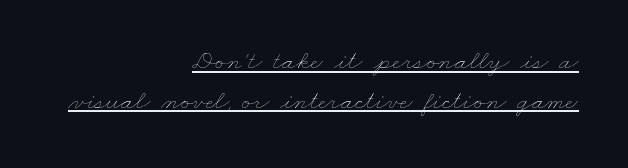
Q: Is the text bold? A: No.
Q: Is the text underlined? A: Yes.
Q: How is the paragraph aligned? A: Right-aligned.
Q: Is the spacing between letters normal or unusually wide? A: Normal.
Q: Is the spacing between lines tight, normal or loose? A: Normal.
